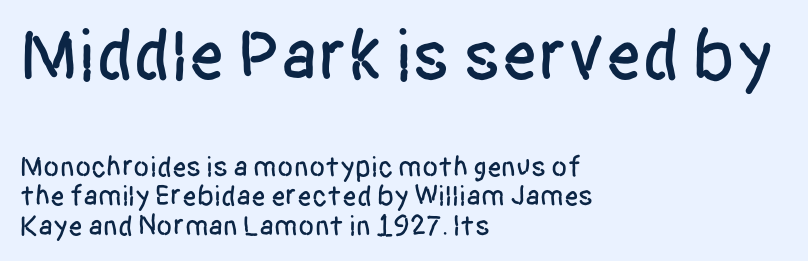
Visually the block forms a straight wall on the left and a jagged coastline on the right. Underlining? Definitely not there. Nope, not italic — everything's standing straight. Is there much room between lines? No — they nearly touch. This is sans-serif lettering, the kind often seen on screens and signage. Character widths vary here, with narrow letters taking less room than wide ones.
